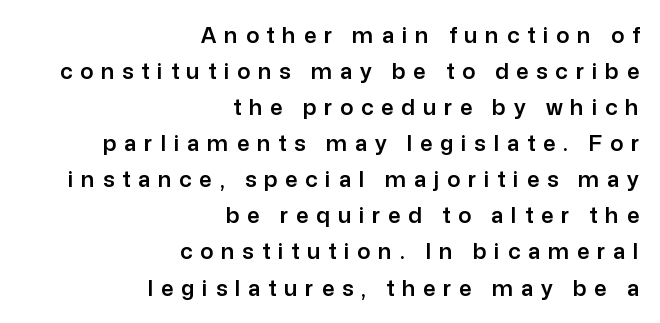
Q: Is the text italic (slanted)? A: No, it is upright.
Q: Is the text underlined? A: No.
Q: How is the paragraph aligned? A: Right-aligned.
Q: Is the spacing between letters normal or unusually wide? A: Unusually wide.
Q: Is the spacing between lines tight, normal or loose? A: Normal.
